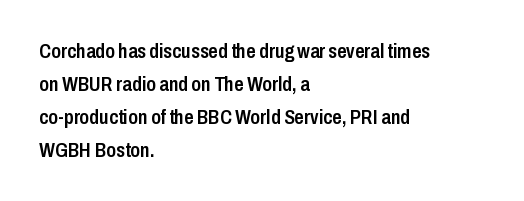
You could call the tracking neutral — neither tight nor loose. Which margin do the lines hug? The left one — the right edge is uneven. Regarding leading, the lines here are spaced in the standard way. Does the weight exceed regular? Yes, but only to semibold. The glyphs are unaccompanied by any horizontal stroke below them.
